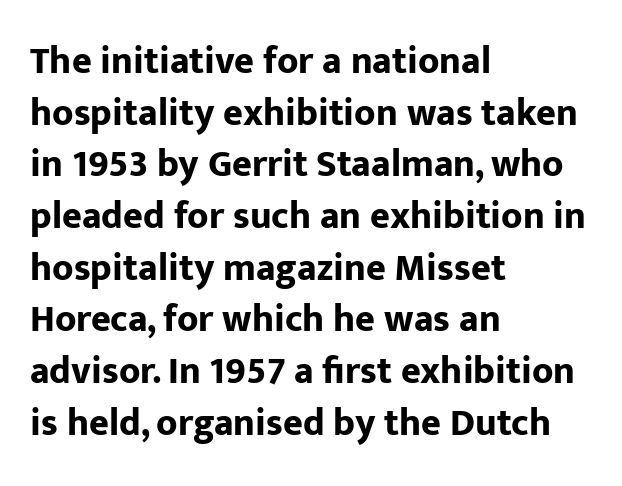
The gap between lines stays unmarked. The type is set solid horizontally, with unmodified tracking. Note: no serifs on the glyphs. Set as a true bold cut, around the 700 mark. A normal amount of white space separates one row of letters from the next.
